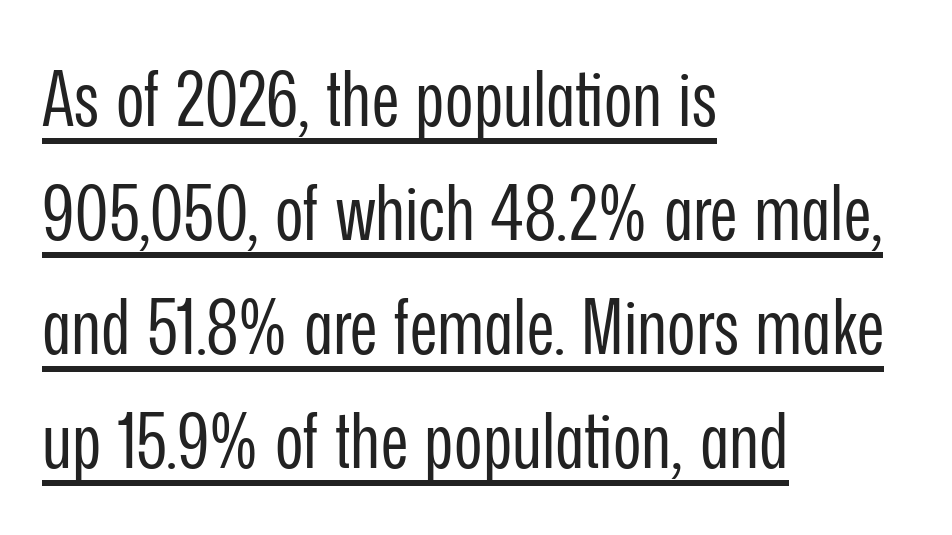
Q: Is the text bold? A: No.
Q: Is the text italic (slanted)? A: No, it is upright.
Q: Is the typeface a serif or a sans-serif typeface? A: Sans-serif.
Q: Is the text underlined? A: Yes.
Q: How is the paragraph aligned? A: Left-aligned.
Q: Is the spacing between letters normal or unusually wide? A: Normal.
Q: Is the spacing between lines tight, normal or loose? A: Normal.
Q: Width (condensed, normal, or wide)? A: Condensed.
Q: Stroke contrast? A: Low.
Q: x-height? A: Medium.
Q: Monospaced? A: No.
